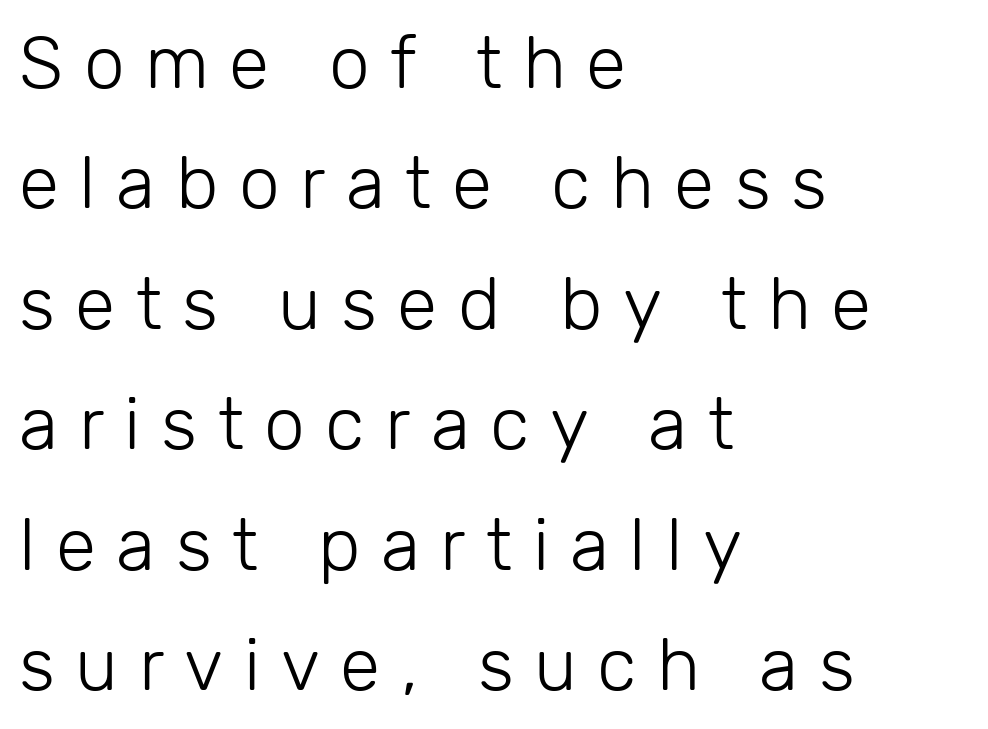
The image shows 73 px light sans-serif type, upright; set left-aligned, normal line spacing (1.65x), unusually wide letter spacing (+0.28 em), not underlined; low stroke contrast and a medium x-height.
